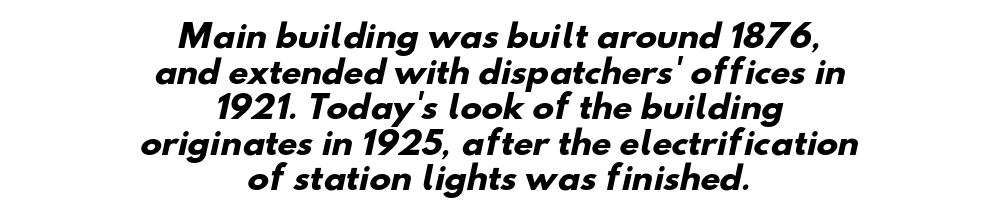
Q: Is the text bold? A: Yes.
Q: Is the typeface a serif or a sans-serif typeface? A: Sans-serif.
Q: Is the text underlined? A: No.
Q: How is the paragraph aligned? A: Centered.
Q: Is the spacing between letters normal or unusually wide? A: Normal.
Q: Is the spacing between lines tight, normal or loose? A: Tight.
Q: Width (condensed, normal, or wide)? A: Normal.
Q: Stroke contrast? A: Low.
Q: x-height? A: Small.
Q: Monospaced? A: No.
